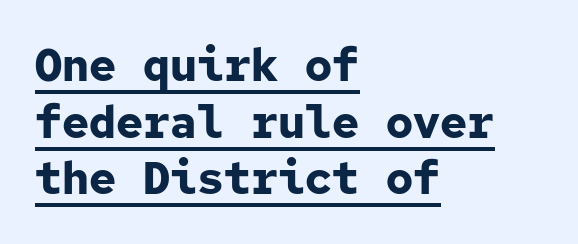
Q: Is the text bold? A: Yes.
Q: Is the text italic (slanted)? A: No, it is upright.
Q: Is the typeface a serif or a sans-serif typeface? A: Sans-serif.
Q: Is the text underlined? A: Yes.
Q: How is the paragraph aligned? A: Left-aligned.
Q: Is the spacing between letters normal or unusually wide? A: Normal.
Q: Is the spacing between lines tight, normal or loose? A: Normal.
Q: Width (condensed, normal, or wide)? A: Normal.
Q: Stroke contrast? A: Low.
Q: x-height? A: Medium.
Q: Monospaced? A: Yes.
